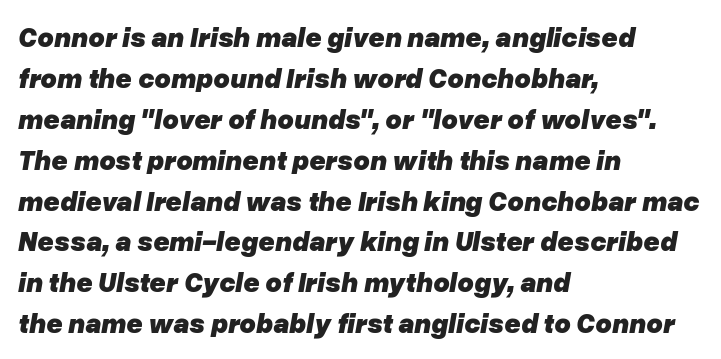
Only glyphs here, with clear space below each row. When letters slant like this, we call the style italic. Notice how descenders clear the ascenders below comfortably — that's standard leading. The type is set solid horizontally, with unmodified tracking.
